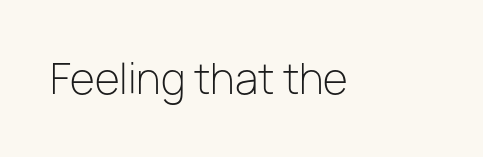
{"serif": "no", "italic": "no", "bold": "no", "weight": "light", "width": "normal", "stroke_contrast": "low", "x_height": "medium", "monospaced": "no", "underline": "no", "letter_spacing": "normal", "letter_spacing_em": 0.0, "glyph_px": 41}
